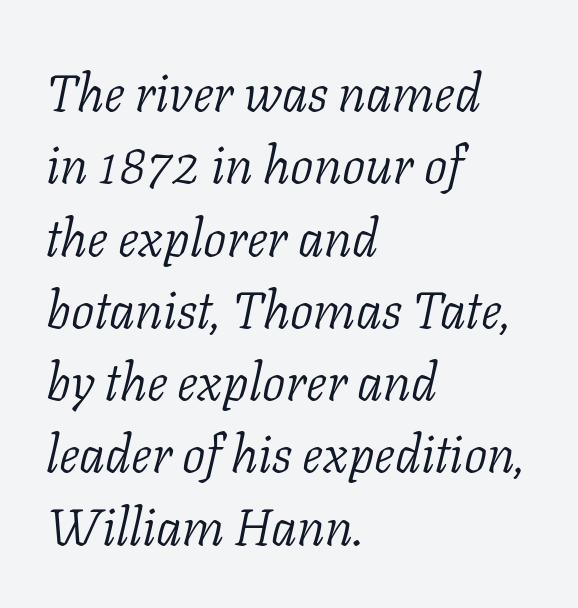
Q: Is the text bold? A: No.
Q: Is the text italic (slanted)? A: Yes, it leans right by about 11 degrees.
Q: Is the typeface a serif or a sans-serif typeface? A: Serif.
Q: Is the text underlined? A: No.
Q: How is the paragraph aligned? A: Left-aligned.
Q: Is the spacing between letters normal or unusually wide? A: Normal.
Q: Is the spacing between lines tight, normal or loose? A: Normal.
Q: Width (condensed, normal, or wide)? A: Normal.
Q: Stroke contrast? A: Low.
Q: x-height? A: Medium.
Q: Monospaced? A: No.
